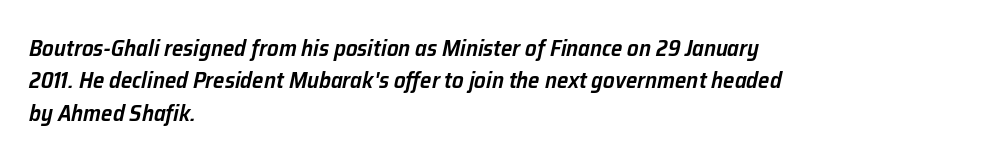
The lines sit at an ordinary, default distance from one another. This is the in-between weight designers call semibold or demi. Unmarked baselines from the first word to the last. In CSS terms this would be text-align: left. Honestly, the letter spacing is just normal — you wouldn't notice it. The rendering applies a slant to the glyphs.
